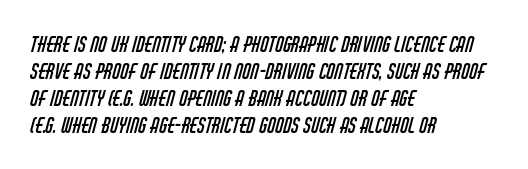
Q: Is the text bold? A: No.
Q: Is the text underlined? A: No.
Q: How is the paragraph aligned? A: Left-aligned.
Q: Is the spacing between letters normal or unusually wide? A: Normal.
Q: Is the spacing between lines tight, normal or loose? A: Normal.
